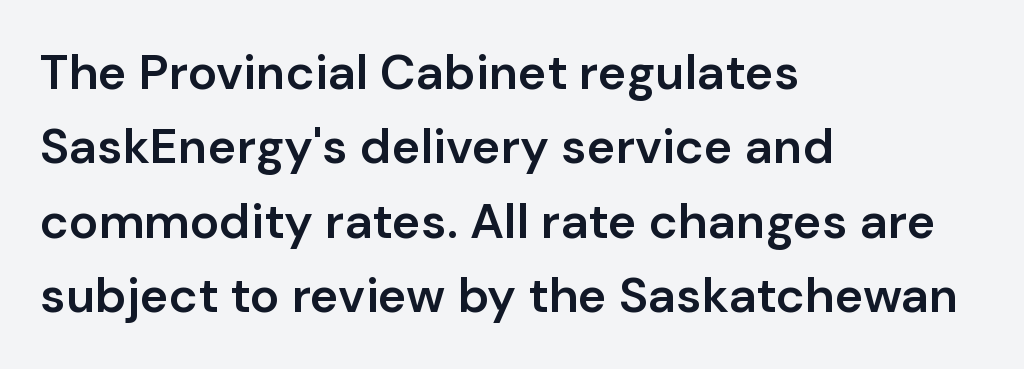
Q: Is the text bold? A: Semi-bold.
Q: Is the text italic (slanted)? A: No, it is upright.
Q: Is the typeface a serif or a sans-serif typeface? A: Sans-serif.
Q: Is the text underlined? A: No.
Q: How is the paragraph aligned? A: Left-aligned.
Q: Is the spacing between letters normal or unusually wide? A: Normal.
Q: Is the spacing between lines tight, normal or loose? A: Normal.
Q: Width (condensed, normal, or wide)? A: Normal.
Q: Stroke contrast? A: Low.
Q: x-height? A: Medium.
Q: Monospaced? A: No.
